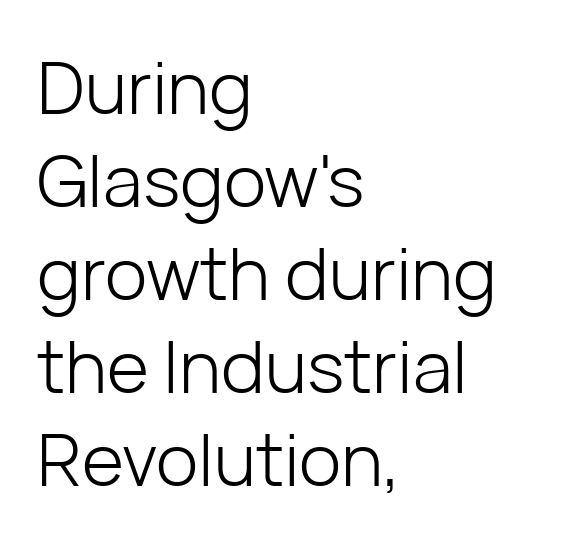
Q: Is the text bold? A: No.
Q: Is the text italic (slanted)? A: No, it is upright.
Q: Is the typeface a serif or a sans-serif typeface? A: Sans-serif.
Q: Is the text underlined? A: No.
Q: How is the paragraph aligned? A: Left-aligned.
Q: Is the spacing between letters normal or unusually wide? A: Normal.
Q: Is the spacing between lines tight, normal or loose? A: Normal.
Q: Width (condensed, normal, or wide)? A: Normal.
Q: Stroke contrast? A: Low.
Q: x-height? A: Medium.
Q: Monospaced? A: No.
